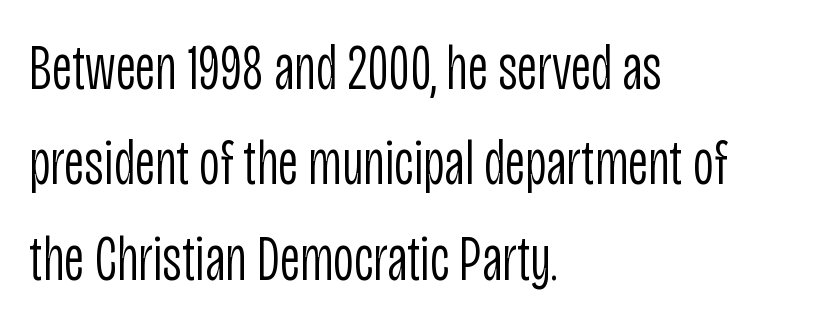
Observe the ordinary spacing: letters are neighbours, not strangers. The text was rendered using a sans face with plain stroke endings. Stems here are at most as thick as an everyday book face. Clear beneath every line of the passage.
